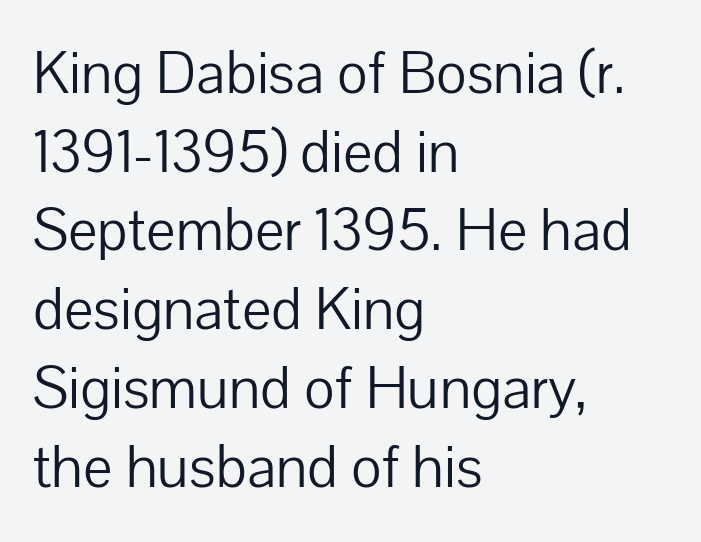
Interline gaps are of average width in this sample. The letters carry no serifs — their stems end cleanly without finishing strokes. The rendering uses natural spacing where letterforms have individual widths. Any mark beneath the type? The region is blank. In terms of posture, this sample is upright.
